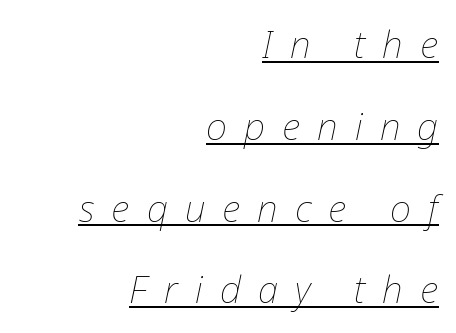
{"italic": "yes", "lean": "right", "slant_degrees": 12, "bold": "no", "weight": "thin", "width": "normal", "stroke_contrast": "low", "x_height": "medium", "monospaced": "no", "underline": "yes", "align": "right", "line_spacing": "loose", "line_spacing_ratio": 2.21, "letter_spacing": "wide", "letter_spacing_em": 0.46, "glyph_px": 37}
